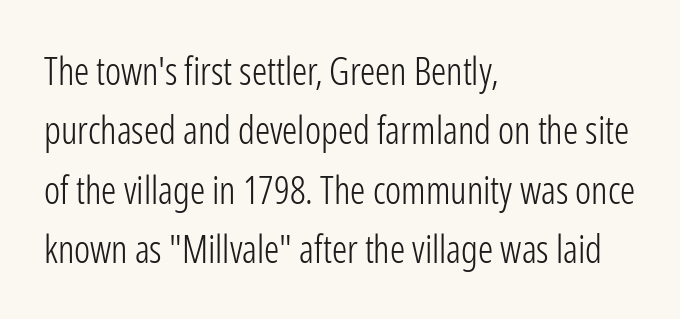
Q: Is the text bold? A: No.
Q: Is the text italic (slanted)? A: No, it is upright.
Q: Is the typeface a serif or a sans-serif typeface? A: Sans-serif.
Q: Is the text underlined? A: No.
Q: How is the paragraph aligned? A: Left-aligned.
Q: Is the spacing between letters normal or unusually wide? A: Normal.
Q: Is the spacing between lines tight, normal or loose? A: Normal.
Q: Width (condensed, normal, or wide)? A: Condensed.
Q: Stroke contrast? A: Low.
Q: x-height? A: Medium.
Q: Monospaced? A: No.
